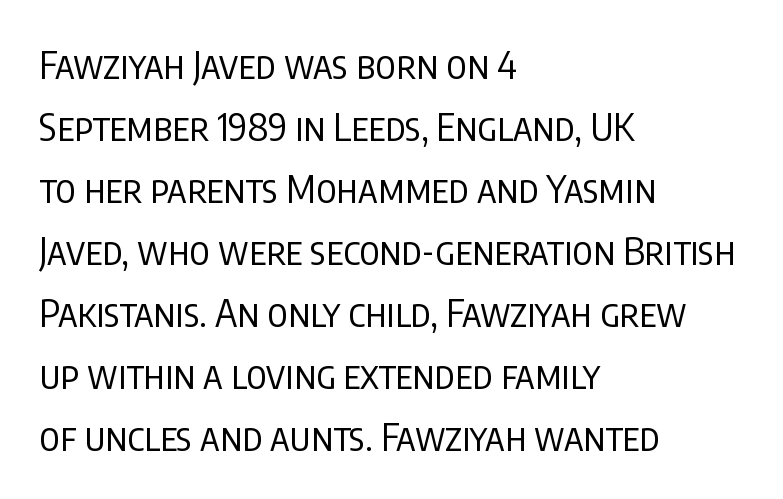
The image shows 38 px regular-weight, condensed sans-serif type, upright; set left-aligned, normal line spacing (1.63x), normal letter spacing, not underlined; low stroke contrast and a large x-height.
